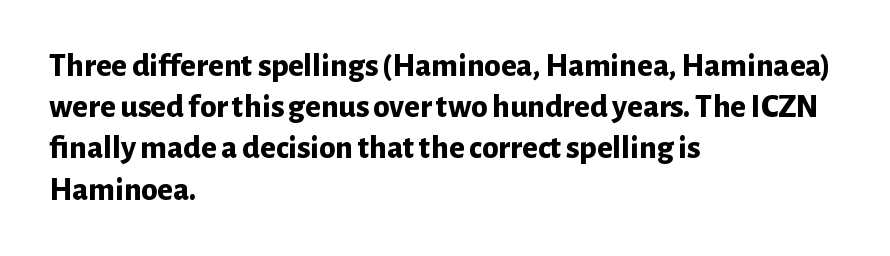
Q: Is the text bold? A: Yes.
Q: Is the text italic (slanted)? A: No, it is upright.
Q: Is the typeface a serif or a sans-serif typeface? A: Sans-serif.
Q: Is the text underlined? A: No.
Q: How is the paragraph aligned? A: Left-aligned.
Q: Is the spacing between letters normal or unusually wide? A: Normal.
Q: Is the spacing between lines tight, normal or loose? A: Normal.
Q: Width (condensed, normal, or wide)? A: Normal.
Q: Stroke contrast? A: Low.
Q: x-height? A: Medium.
Q: Monospaced? A: No.
